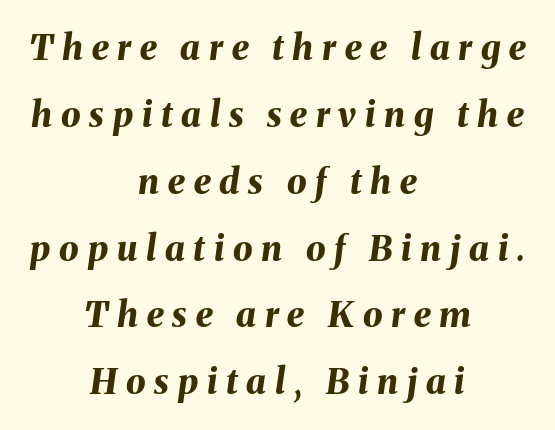
{"italic": "yes", "lean": "right", "slant_degrees": 8, "bold": "yes", "weight": "bold", "width": "normal", "stroke_contrast": "medium", "x_height": "medium", "monospaced": "no", "underline": "no", "align": "center", "line_spacing": "loose", "line_spacing_ratio": 1.91, "letter_spacing": "wide", "letter_spacing_em": 0.25, "glyph_px": 35}
